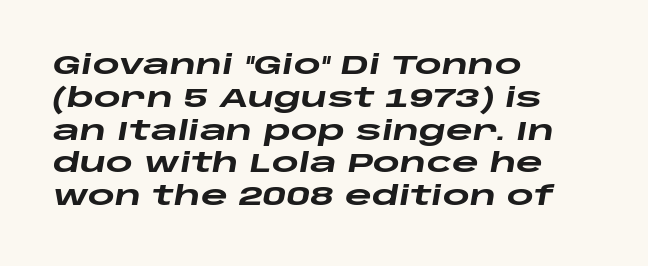
{"italic": "yes", "lean": "right", "slant_degrees": 10, "bold": "yes", "underline": "no", "align": "left", "line_spacing": "normal", "line_spacing_ratio": 1.26, "letter_spacing": "normal", "letter_spacing_em": 0.0, "glyph_px": 26}
